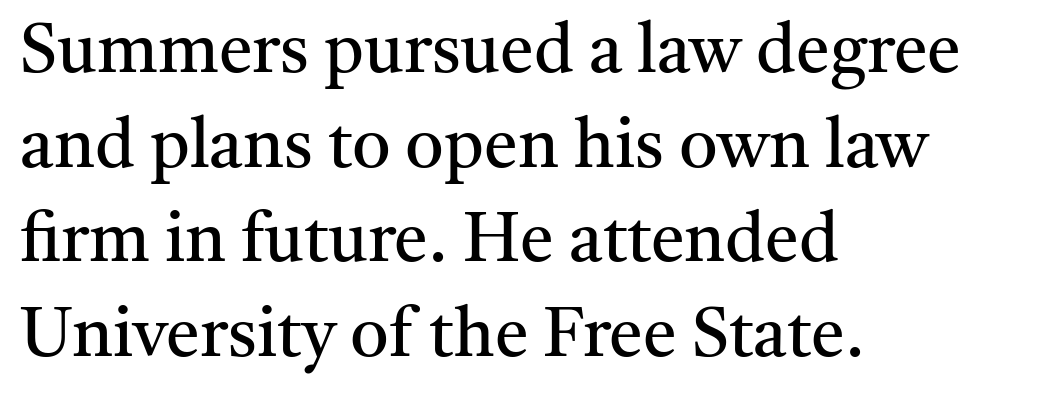
Q: Is the text bold? A: No.
Q: Is the text italic (slanted)? A: No, it is upright.
Q: Is the typeface a serif or a sans-serif typeface? A: Serif.
Q: Is the text underlined? A: No.
Q: How is the paragraph aligned? A: Left-aligned.
Q: Is the spacing between letters normal or unusually wide? A: Normal.
Q: Is the spacing between lines tight, normal or loose? A: Normal.
Q: Width (condensed, normal, or wide)? A: Normal.
Q: Stroke contrast? A: Medium.
Q: x-height? A: Medium.
Q: Monospaced? A: No.
